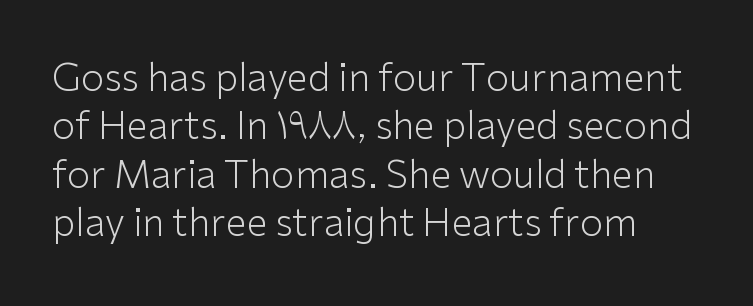
The designer left line spacing at the default. Quick note: underline off. No extra tracking has been applied to these lines. Looks like regular typesetting: each glyph gets only the width it needs.
